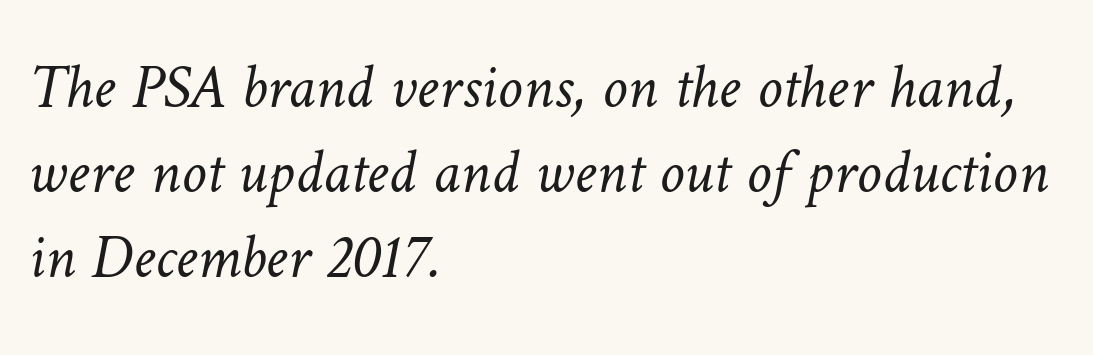
{"bold": "no", "weight": "light", "width": "normal", "stroke_contrast": "low", "x_height": "medium", "monospaced": "no", "underline": "no", "align": "left", "line_spacing": "normal", "line_spacing_ratio": 1.35, "letter_spacing": "normal", "letter_spacing_em": 0.0, "glyph_px": 63}
